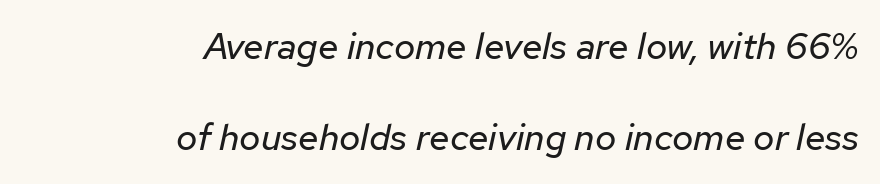
Clear beneath every line of the passage. Do the characters align in a grid? No, the font is proportional. Stems here are at most as thick as an everyday book face. Does the lettering tilt? It does — this is italic.
